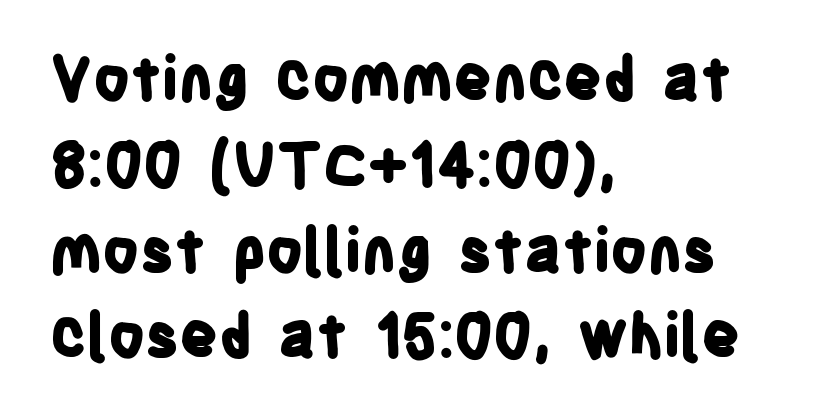
Q: Is the text bold? A: Yes.
Q: Is the text italic (slanted)? A: No, it is upright.
Q: Is the typeface a serif or a sans-serif typeface? A: Sans-serif.
Q: Is the text underlined? A: No.
Q: How is the paragraph aligned? A: Left-aligned.
Q: Is the spacing between letters normal or unusually wide? A: Normal.
Q: Is the spacing between lines tight, normal or loose? A: Normal.
Q: Width (condensed, normal, or wide)? A: Condensed.
Q: Stroke contrast? A: Low.
Q: x-height? A: Large.
Q: Monospaced? A: No.
